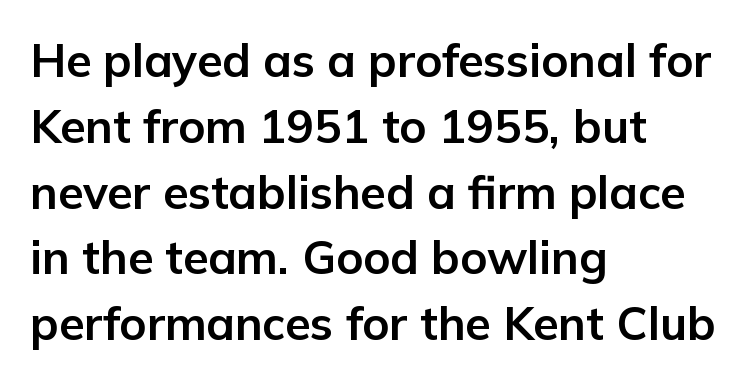
Q: Is the text bold? A: Yes.
Q: Is the text italic (slanted)? A: No, it is upright.
Q: Is the typeface a serif or a sans-serif typeface? A: Sans-serif.
Q: Is the text underlined? A: No.
Q: How is the paragraph aligned? A: Left-aligned.
Q: Is the spacing between letters normal or unusually wide? A: Normal.
Q: Is the spacing between lines tight, normal or loose? A: Normal.
Q: Width (condensed, normal, or wide)? A: Normal.
Q: Stroke contrast? A: Low.
Q: x-height? A: Medium.
Q: Monospaced? A: No.
